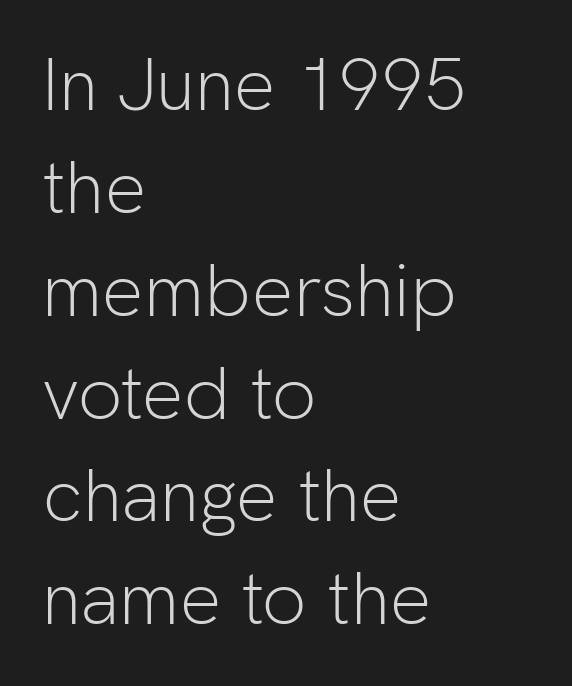
Character widths vary here, with narrow letters taking less room than wide ones. Nope, not italic — everything's standing straight. Examine the stroke ends and you'll find no serifs. The passage shown is not underscored anywhere. These lines are set flush left with a ragged right edge.
